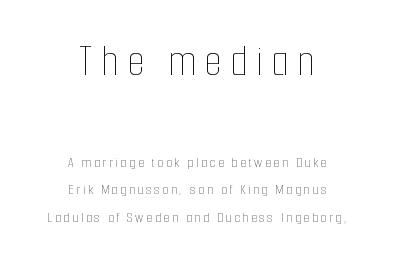
Q: Is the text bold? A: No.
Q: Is the text italic (slanted)? A: No, it is upright.
Q: Is the text underlined? A: No.
Q: How is the paragraph aligned? A: Centered.
Q: Which block of text is set in a larger size, the first (top) or the second (bottom)? A: The first (top) one.
Q: Width (condensed, normal, or wide)? A: Condensed.
Q: Stroke contrast? A: Low.
Q: x-height? A: Medium.
Q: Monospaced? A: No.
